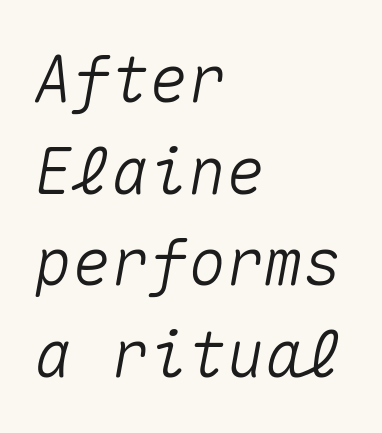
Q: Is the text italic (slanted)? A: Yes, it leans right by about 10 degrees.
Q: Is the text underlined? A: No.
Q: How is the paragraph aligned? A: Left-aligned.
Q: Is the spacing between letters normal or unusually wide? A: Normal.
Q: Is the spacing between lines tight, normal or loose? A: Normal.
Q: Width (condensed, normal, or wide)? A: Normal.
Q: Stroke contrast? A: Medium.
Q: x-height? A: Medium.
Q: Monospaced? A: Yes.
